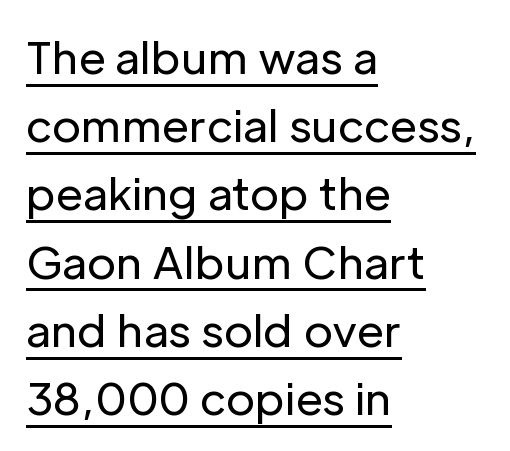
{"serif": "no", "italic": "no", "bold": "no", "weight": "regular", "width": "normal", "stroke_contrast": "low", "x_height": "medium", "monospaced": "no", "underline": "yes", "align": "left", "line_spacing": "normal", "line_spacing_ratio": 1.55, "letter_spacing": "normal", "letter_spacing_em": 0.0, "glyph_px": 44}
